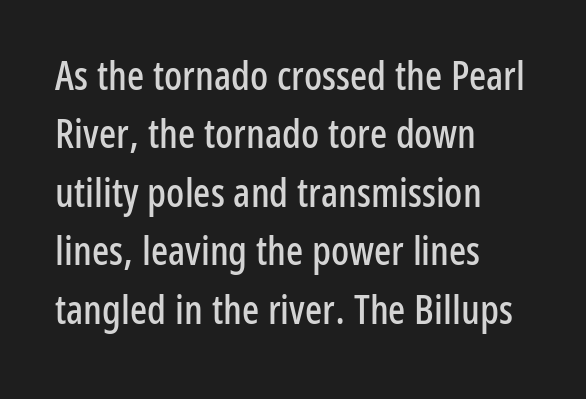
The image shows 40 px condensed sans-serif type, upright; set left-aligned, normal line spacing (1.46x), normal letter spacing, not underlined; low stroke contrast and a medium x-height.
